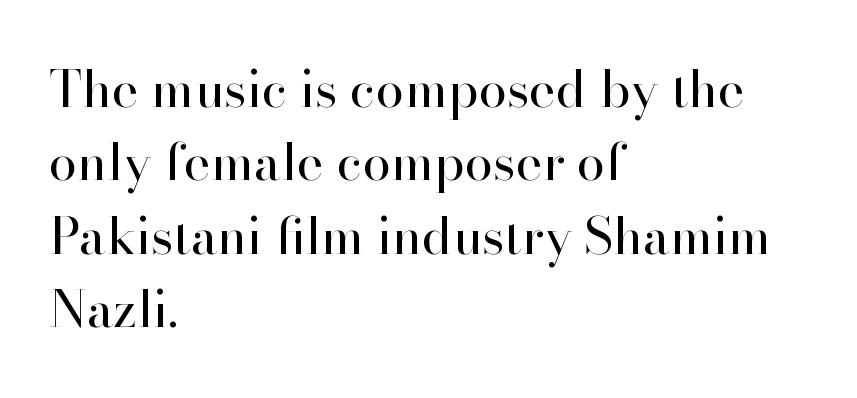
Typeset ragged right — the left edge is the straight one. Think of a printed novel: that variable character pitch is what you see here. Whoever set this chose a conventional vertical rhythm. Style check: upright. Descenders are the only things crossing below the line. Caption: face not bold, strokes unweighted.
